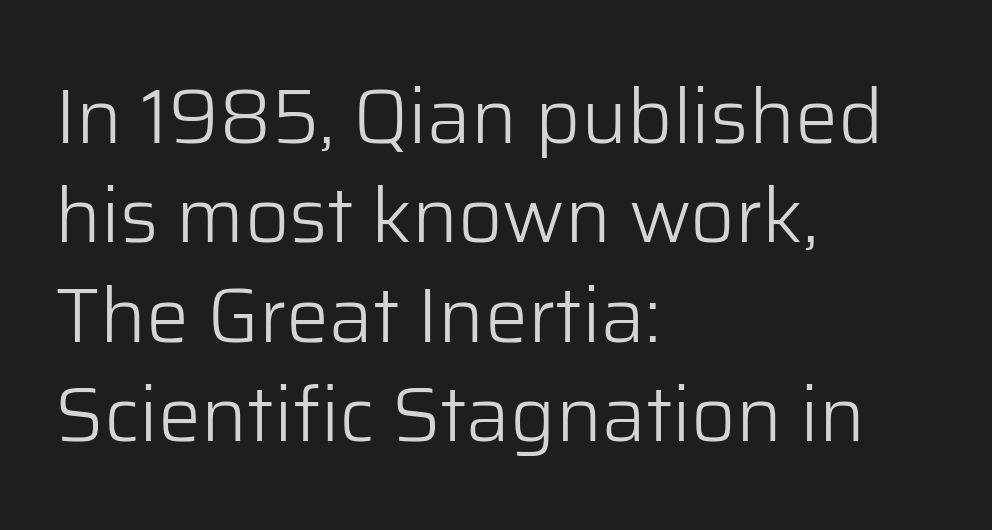
The typesetter chose a ragged-right arrangement here. Whoever set this chose a conventional vertical rhythm. These lines are rendered in a variable-pitch font. Does the type have serifs? No, each stem ends abruptly. The tracking reads as untouched default to a designer's eye. The typography opts for an upright posture over an oblique one.
